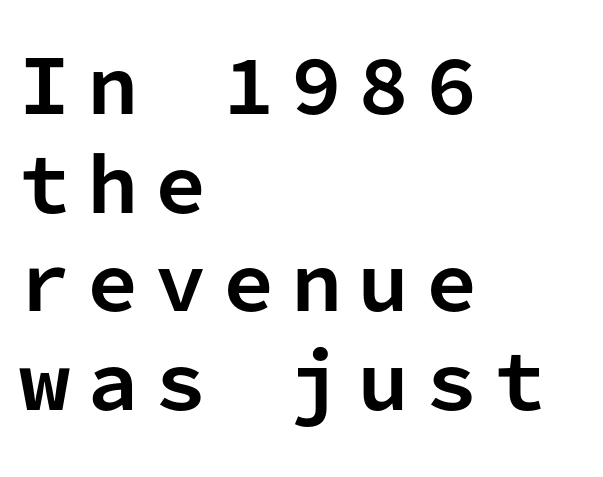
{"serif": "no", "italic": "no", "bold": "yes", "weight": "bold", "width": "normal", "stroke_contrast": "low", "x_height": "medium", "monospaced": "yes", "underline": "no", "align": "left", "line_spacing": "normal", "line_spacing_ratio": 1.35, "letter_spacing": "wide", "letter_spacing_em": 0.23, "glyph_px": 73}
